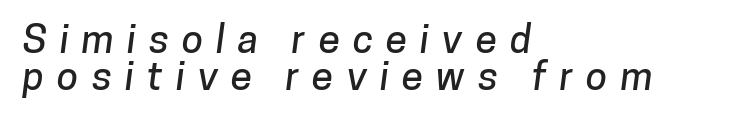
The image shows 39 px sans-serif type; set left-aligned, tight line spacing (0.96x), unusually wide letter spacing (+0.33 em), not underlined; low stroke contrast and a medium x-height.
